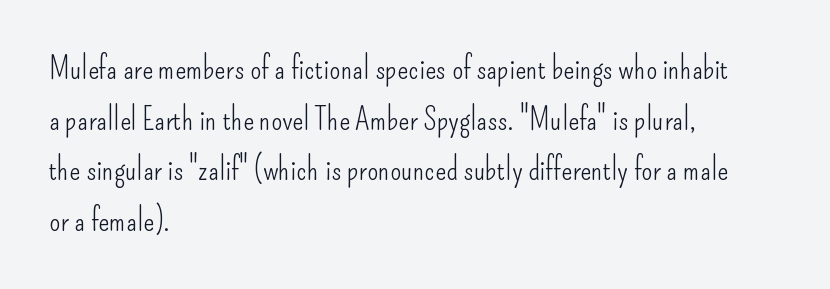
{"serif": "no", "italic": "no", "bold": "no", "weight": "light", "width": "condensed", "stroke_contrast": "low", "x_height": "small", "monospaced": "no", "underline": "no", "align": "left", "line_spacing": "normal", "line_spacing_ratio": 1.58, "letter_spacing": "normal", "letter_spacing_em": 0.0, "glyph_px": 32}
